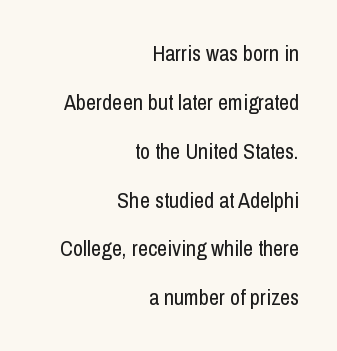
Q: Is the text bold? A: No.
Q: Is the text italic (slanted)? A: No, it is upright.
Q: Is the text underlined? A: No.
Q: How is the paragraph aligned? A: Right-aligned.
Q: Is the spacing between letters normal or unusually wide? A: Normal.
Q: Is the spacing between lines tight, normal or loose? A: Loose.
